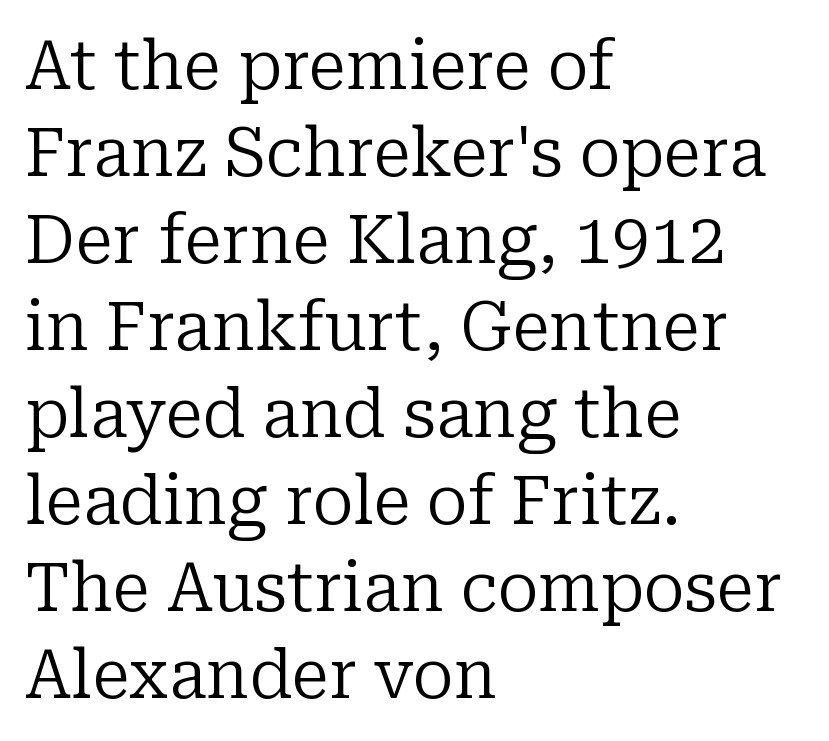
{"serif": "yes", "italic": "no", "bold": "no", "weight": "regular", "width": "normal", "stroke_contrast": "low", "x_height": "medium", "monospaced": "no", "underline": "no", "align": "left", "line_spacing": "normal", "line_spacing_ratio": 1.28, "letter_spacing": "normal", "letter_spacing_em": 0.0, "glyph_px": 68}
